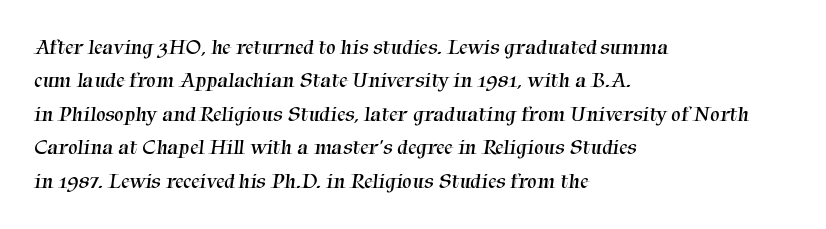
Q: Is the text bold? A: No.
Q: Is the text underlined? A: No.
Q: How is the paragraph aligned? A: Left-aligned.
Q: Is the spacing between letters normal or unusually wide? A: Normal.
Q: Is the spacing between lines tight, normal or loose? A: Normal.
